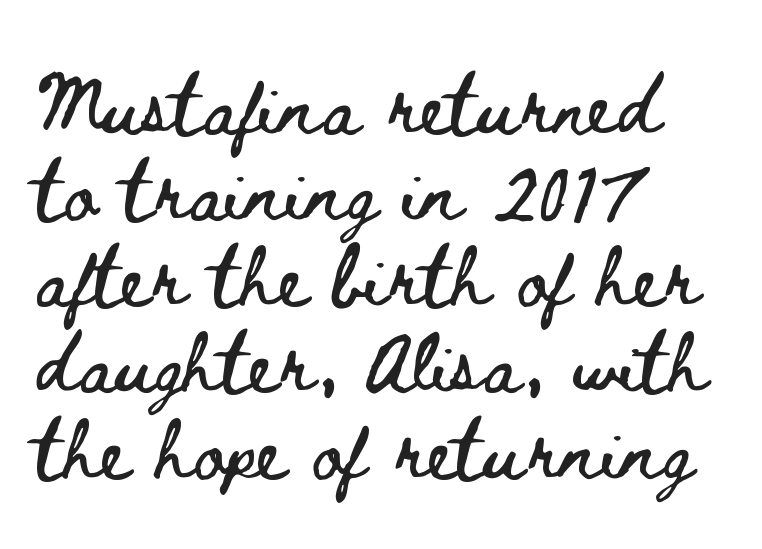
{"width": "wide", "stroke_contrast": "low", "x_height": "small", "monospaced": "no", "underline": "no", "align": "left", "line_spacing": "normal", "line_spacing_ratio": 1.46, "letter_spacing": "normal", "letter_spacing_em": 0.0, "glyph_px": 59}
